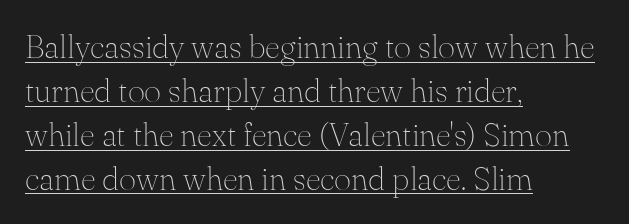
{"serif": "yes", "italic": "no", "bold": "no", "weight": "thin", "width": "normal", "stroke_contrast": "medium", "x_height": "small", "monospaced": "no", "underline": "yes", "align": "left", "line_spacing": "normal", "line_spacing_ratio": 1.33, "letter_spacing": "normal", "letter_spacing_em": 0.0, "glyph_px": 33}
